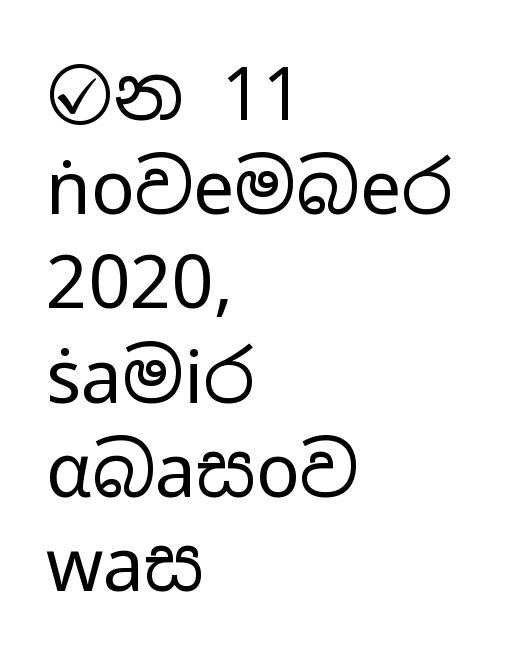
{"serif": "no", "italic": "no", "bold": "no", "weight": "regular", "width": "wide", "stroke_contrast": "low", "x_height": "medium", "monospaced": "no", "underline": "no", "align": "left", "line_spacing": "normal", "line_spacing_ratio": 1.29, "letter_spacing": "normal", "letter_spacing_em": 0.0, "glyph_px": 73}
